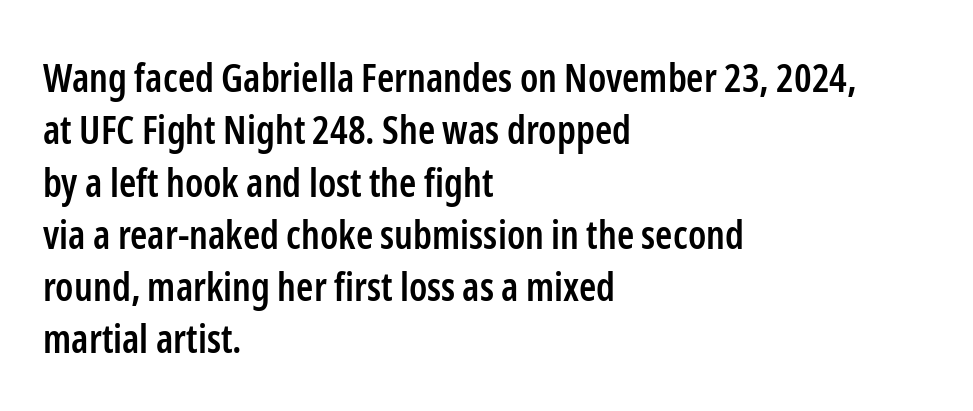
Q: Is the text bold? A: Semi-bold.
Q: Is the text italic (slanted)? A: No, it is upright.
Q: Is the typeface a serif or a sans-serif typeface? A: Sans-serif.
Q: Is the text underlined? A: No.
Q: How is the paragraph aligned? A: Left-aligned.
Q: Is the spacing between letters normal or unusually wide? A: Normal.
Q: Is the spacing between lines tight, normal or loose? A: Normal.
Q: Width (condensed, normal, or wide)? A: Condensed.
Q: Stroke contrast? A: Low.
Q: x-height? A: Medium.
Q: Monospaced? A: No.
